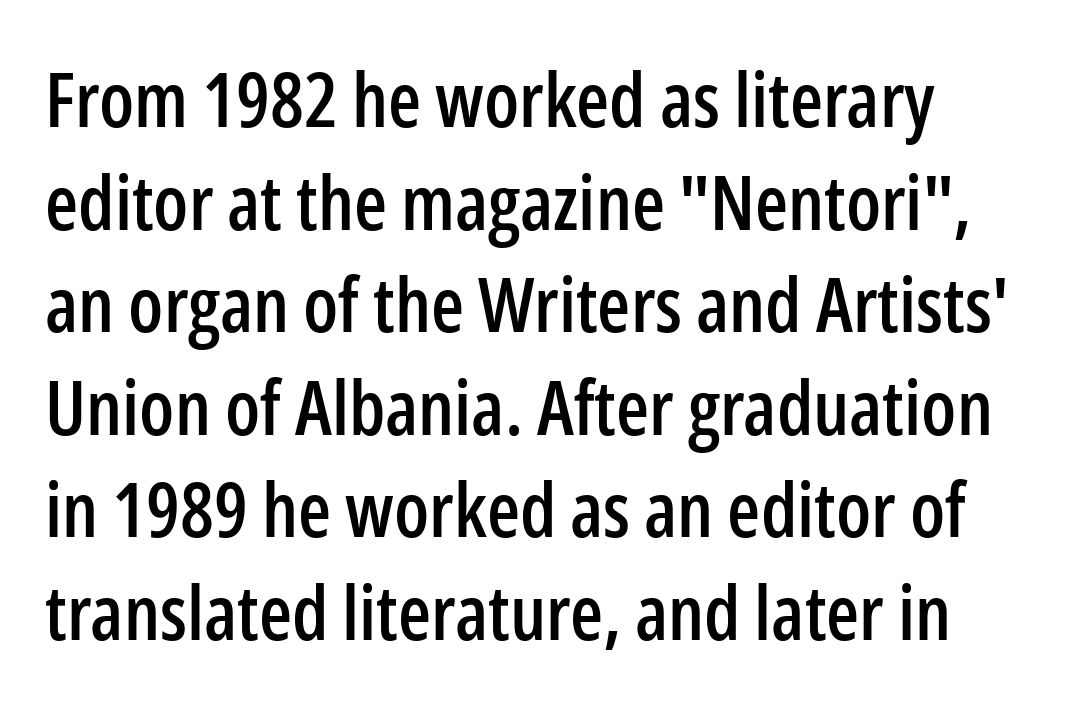
The image shows 76 px condensed sans-serif type, upright; set normal line spacing (1.35x), normal letter spacing, not underlined; low stroke contrast and a medium x-height.
